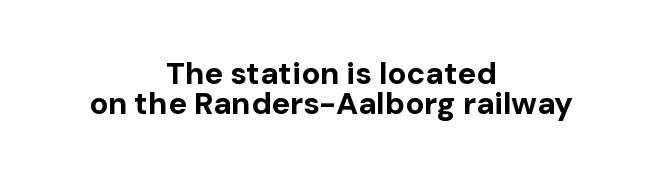
Q: Is the text bold? A: Yes.
Q: Is the text italic (slanted)? A: No, it is upright.
Q: Is the typeface a serif or a sans-serif typeface? A: Sans-serif.
Q: Is the text underlined? A: No.
Q: How is the paragraph aligned? A: Centered.
Q: Is the spacing between letters normal or unusually wide? A: Normal.
Q: Is the spacing between lines tight, normal or loose? A: Tight.
Q: Width (condensed, normal, or wide)? A: Normal.
Q: Stroke contrast? A: Low.
Q: x-height? A: Medium.
Q: Monospaced? A: No.
